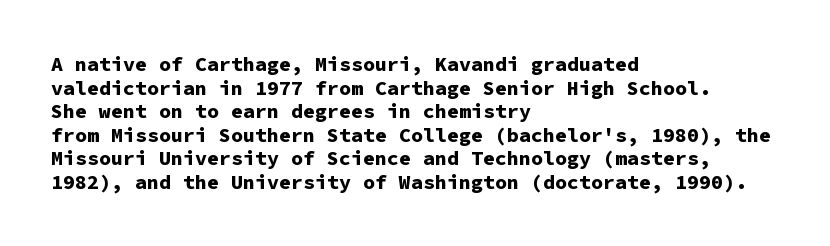
Q: Is the text bold? A: Yes.
Q: Is the text italic (slanted)? A: No, it is upright.
Q: Is the text underlined? A: No.
Q: How is the paragraph aligned? A: Left-aligned.
Q: Is the spacing between letters normal or unusually wide? A: Normal.
